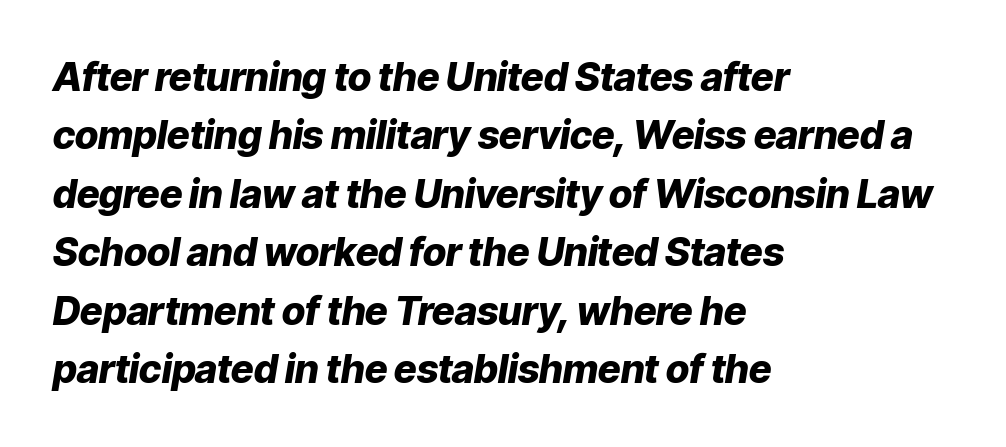
The image shows 39 px heavy type, italic (leaning right); set left-aligned, normal line spacing (1.5x), normal letter spacing, not underlined; low stroke contrast and a medium x-height.
